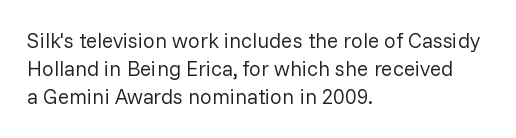
The image shows 21 px text type, upright; set left-aligned, normal line spacing (1.34x), normal letter spacing, not underlined.
